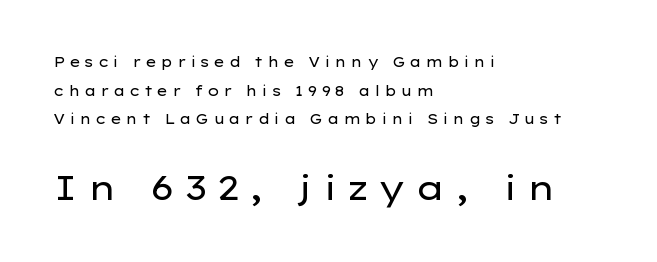
{"serif": "no", "italic": "no", "bold": "no", "weight": "regular", "width": "wide", "stroke_contrast": "low", "x_height": "medium", "monospaced": "no", "underline": "no", "align": "left", "line_spacing": "loose", "line_spacing_ratio": 2.04, "letter_spacing": "wide", "letter_spacing_em": 0.26, "larger_block": "second", "size_ratio": 2.43, "glyph_px": 34}
